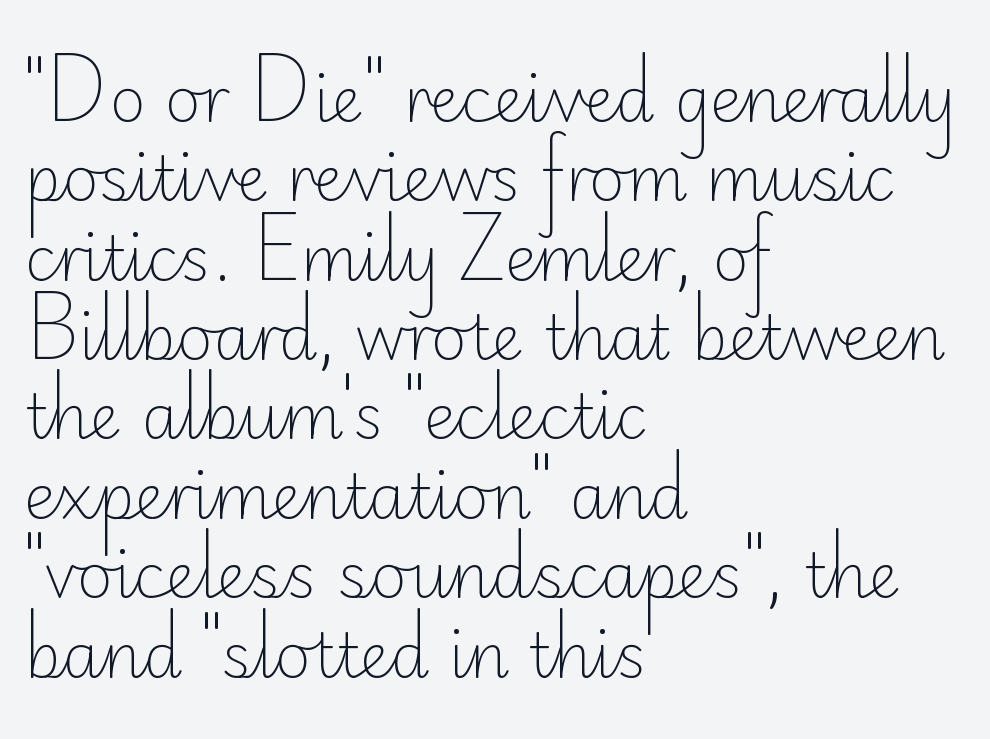
{"serif": "no", "italic": "no", "bold": "no", "weight": "light", "width": "normal", "stroke_contrast": "low", "x_height": "small", "monospaced": "no", "underline": "no", "align": "left", "line_spacing": "normal", "line_spacing_ratio": 1.28, "letter_spacing": "normal", "letter_spacing_em": 0.0, "glyph_px": 62}
